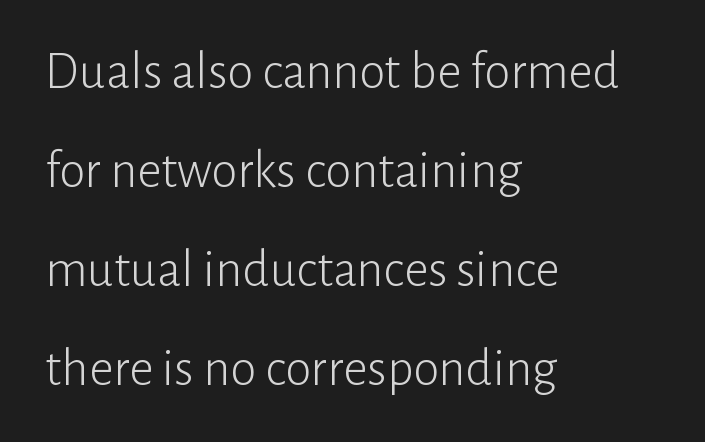
Q: Is the text bold? A: No.
Q: Is the text italic (slanted)? A: No, it is upright.
Q: Is the typeface a serif or a sans-serif typeface? A: Sans-serif.
Q: Is the text underlined? A: No.
Q: How is the paragraph aligned? A: Left-aligned.
Q: Is the spacing between letters normal or unusually wide? A: Normal.
Q: Width (condensed, normal, or wide)? A: Normal.
Q: Stroke contrast? A: Low.
Q: x-height? A: Medium.
Q: Monospaced? A: No.
